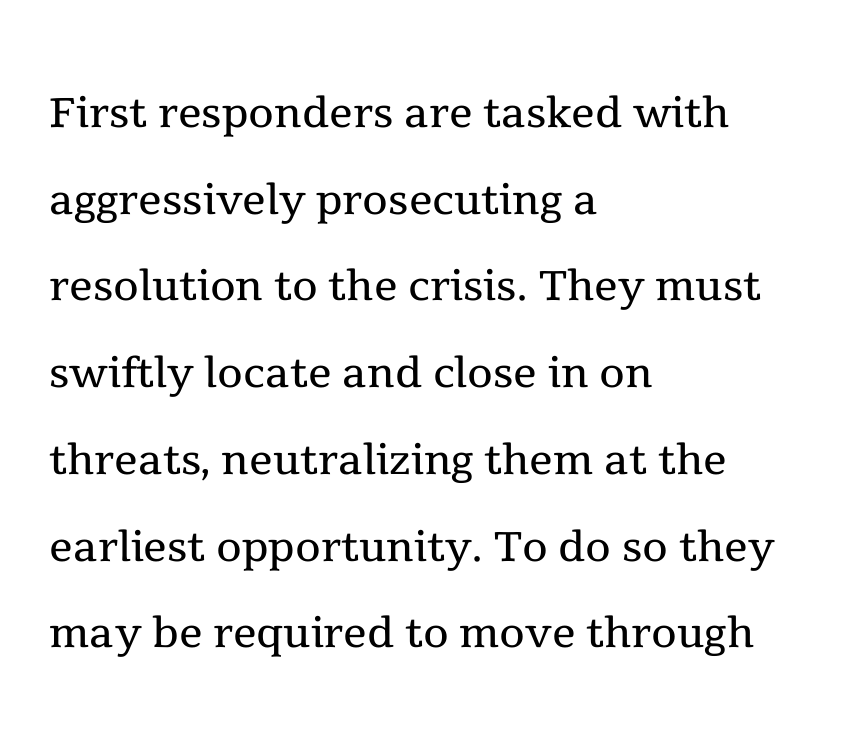
The image shows 59 px regular-weight serif type, upright; set left-aligned, normal line spacing (1.47x), normal letter spacing, not underlined; a medium x-height.
